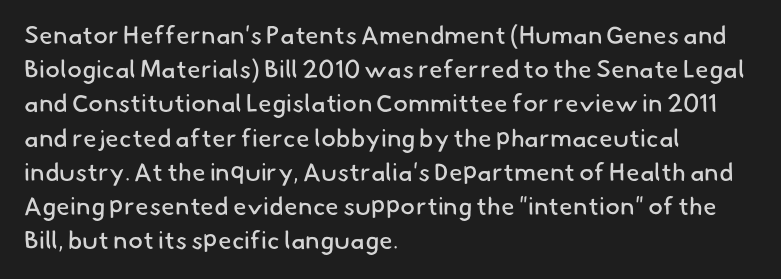
A clean baseline with only descenders dipping below it. Counters stay open thanks to moderate or lighter strokes. Words appear dense and cohesive because spacing is normal. Quick note: interline space is typical. Alignment: flush left.
